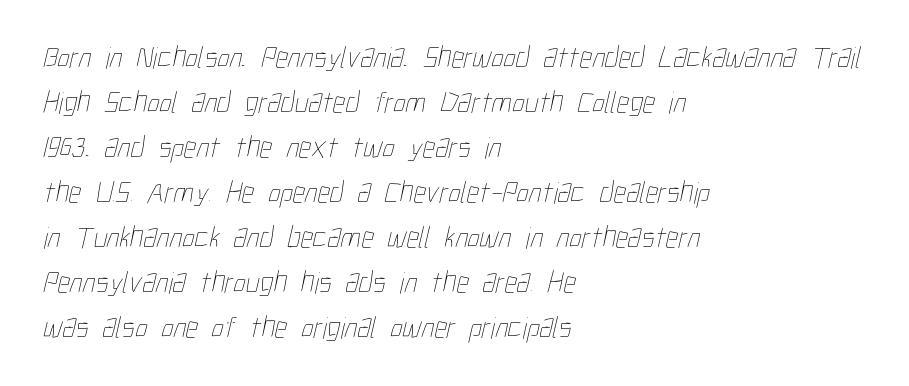
The image shows 31 px thin, condensed type; set left-aligned, normal line spacing (1.45x), normal letter spacing, not underlined; low stroke contrast and a medium x-height.
